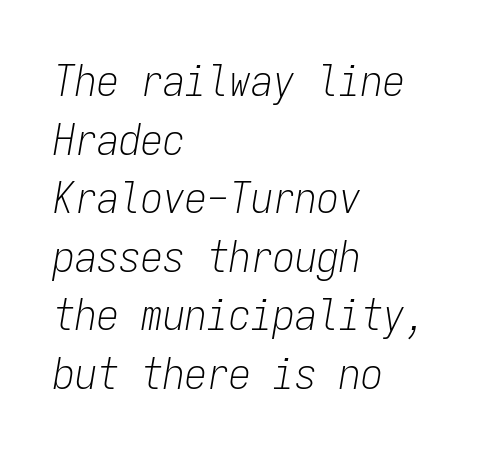
{"italic": "yes", "lean": "right", "slant_degrees": 9, "bold": "no", "weight": "light", "width": "condensed", "stroke_contrast": "low", "x_height": "medium", "monospaced": "yes", "underline": "no", "align": "left", "line_spacing": "normal", "line_spacing_ratio": 1.33, "letter_spacing": "normal", "letter_spacing_em": 0.0, "glyph_px": 44}
